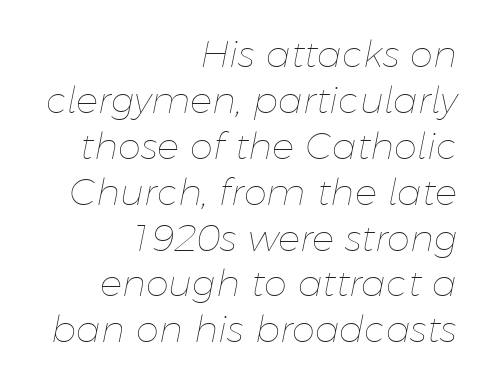
{"italic": "yes", "lean": "right", "slant_degrees": 11, "bold": "no", "weight": "thin", "width": "normal", "stroke_contrast": "low", "x_height": "medium", "monospaced": "no", "underline": "no", "align": "right", "line_spacing_ratio": 1.24, "letter_spacing": "normal", "letter_spacing_em": 0.0, "glyph_px": 37}
